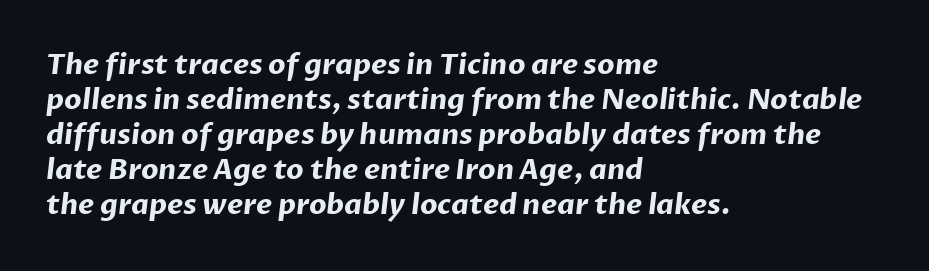
Q: Is the text bold? A: Yes.
Q: Is the typeface a serif or a sans-serif typeface? A: Sans-serif.
Q: Is the text underlined? A: No.
Q: How is the paragraph aligned? A: Left-aligned.
Q: Is the spacing between letters normal or unusually wide? A: Normal.
Q: Is the spacing between lines tight, normal or loose? A: Normal.
Q: Width (condensed, normal, or wide)? A: Normal.
Q: Stroke contrast? A: Low.
Q: x-height? A: Medium.
Q: Monospaced? A: No.
